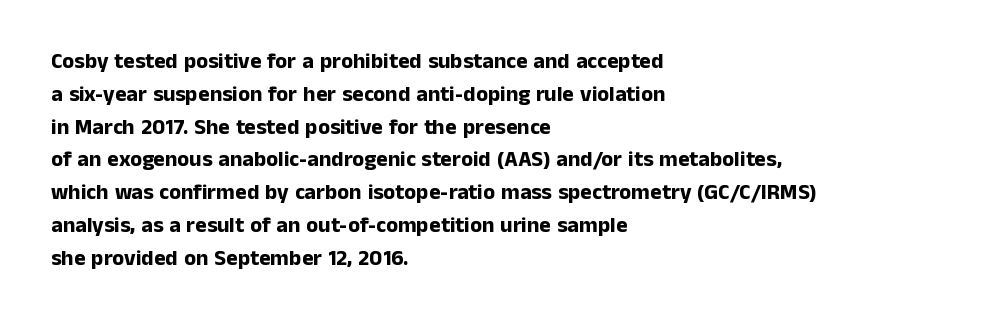
Q: Is the text bold? A: Yes.
Q: Is the text italic (slanted)? A: No, it is upright.
Q: Is the text underlined? A: No.
Q: How is the paragraph aligned? A: Left-aligned.
Q: Is the spacing between letters normal or unusually wide? A: Normal.
Q: Is the spacing between lines tight, normal or loose? A: Normal.
